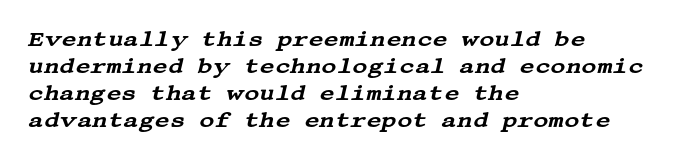
The image shows 21 px text type, italic (leaning right); set left-aligned, normal line spacing (1.29x), normal letter spacing, not underlined.
